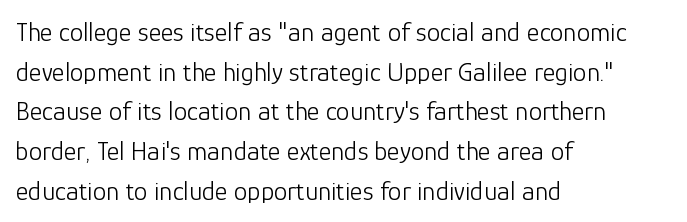
The image shows 27 px text type, upright; set left-aligned, normal line spacing (1.47x), normal letter spacing, not underlined.
